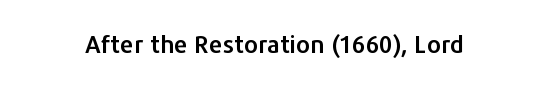
Observe the ordinary spacing: letters are neighbours, not strangers. Underline: absent. Rendered with straight, roman letterforms.
